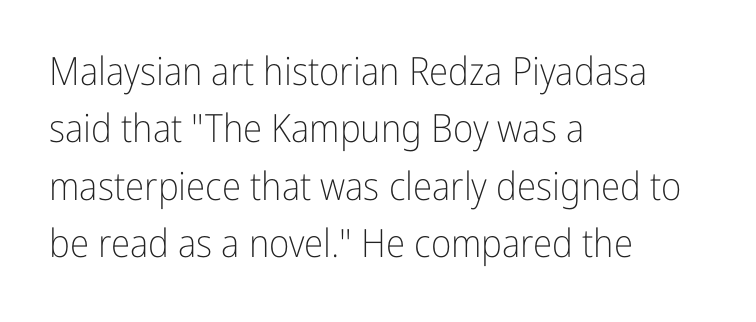
Q: Is the text bold? A: No.
Q: Is the text italic (slanted)? A: No, it is upright.
Q: Is the typeface a serif or a sans-serif typeface? A: Sans-serif.
Q: Is the text underlined? A: No.
Q: How is the paragraph aligned? A: Left-aligned.
Q: Is the spacing between letters normal or unusually wide? A: Normal.
Q: Is the spacing between lines tight, normal or loose? A: Normal.
Q: Width (condensed, normal, or wide)? A: Condensed.
Q: Stroke contrast? A: Low.
Q: x-height? A: Medium.
Q: Monospaced? A: No.
